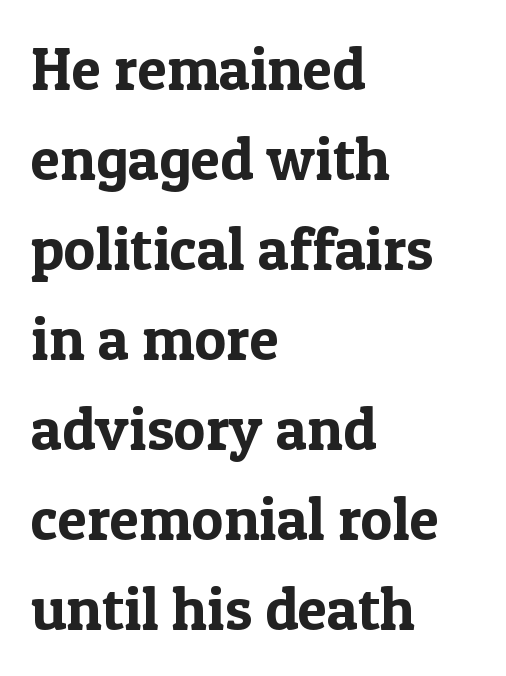
The typeface chosen for these lines features serifs. Honestly, there is no underline to notice here at all. The rendering uses natural spacing where letterforms have individual widths. The letterforms sit shoulder to shoulder at normal distance. The font's upright variant was chosen for this text. Does the copy run flush right? No — it runs flush left.
